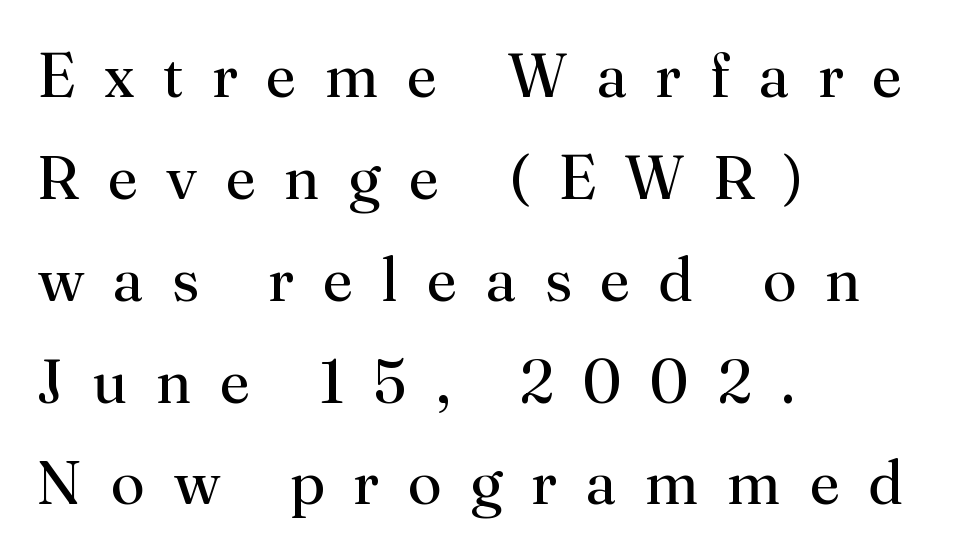
The rendering shows small feet on the letterforms — a serif design. Think standard paragraph weight, or any step lighter than that. Compared with typical paragraphs, the rows here are spaced about the same. Varying glyph widths throughout — classic text-font behaviour. The passage shown has open, widely tracked lettering throughout. Anything drawn beneath the words? Only blank space.
